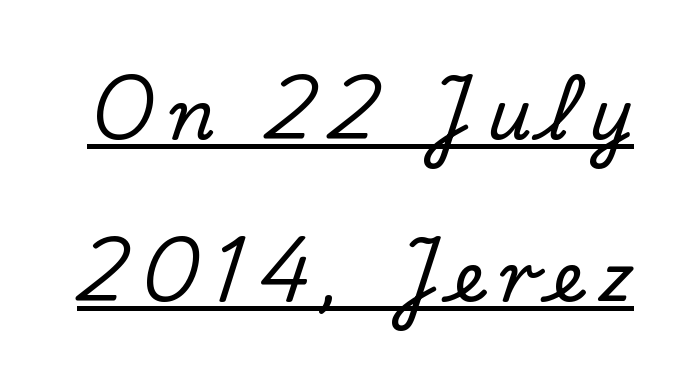
The image shows 69 px serif type; set loose line spacing (2.35x), unusually wide letter spacing (+0.22 em), underlined; low stroke contrast and a small x-height.
